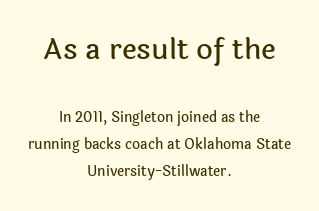
Q: Is the text italic (slanted)? A: No, it is upright.
Q: Is the typeface a serif or a sans-serif typeface? A: Sans-serif.
Q: Is the text underlined? A: No.
Q: How is the paragraph aligned? A: Centered.
Q: Is the spacing between letters normal or unusually wide? A: Normal.
Q: Is the spacing between lines tight, normal or loose? A: Loose.
Q: Which block of text is set in a larger size, the first (top) or the second (bottom)? A: The first (top) one.
Q: Width (condensed, normal, or wide)? A: Normal.
Q: x-height? A: Medium.
Q: Monospaced? A: No.
